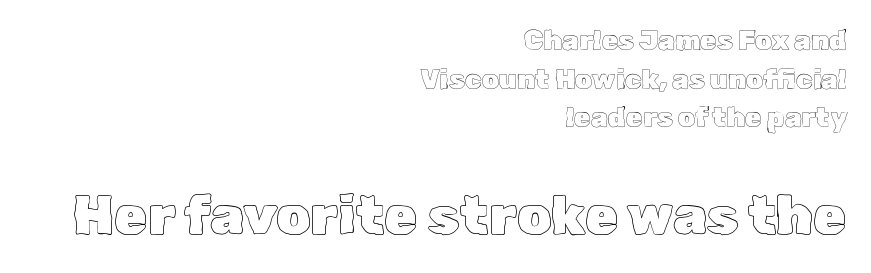
{"italic": "no", "width": "normal", "x_height": "medium", "monospaced": "no", "underline": "no", "align": "right", "line_spacing": "normal", "line_spacing_ratio": 1.43, "letter_spacing": "normal", "letter_spacing_em": 0.0, "larger_block": "second", "size_ratio": 2.0, "glyph_px": 54}
